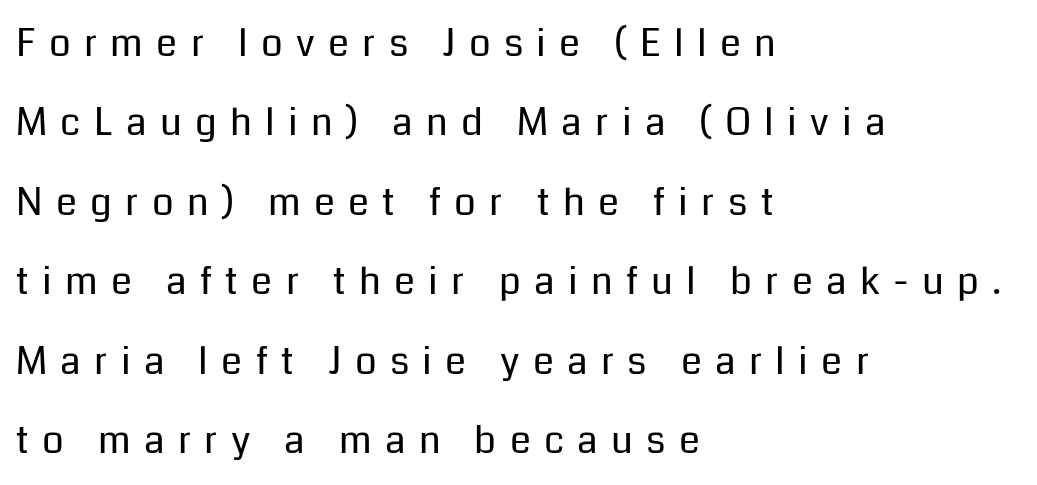
{"serif": "no", "italic": "no", "bold": "no", "weight": "regular", "width": "normal", "stroke_contrast": "low", "x_height": "medium", "monospaced": "no", "underline": "no", "align": "left", "line_spacing": "loose", "line_spacing_ratio": 2.09, "letter_spacing": "wide", "letter_spacing_em": 0.35, "glyph_px": 38}
